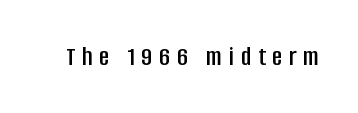
Q: Is the text italic (slanted)? A: No, it is upright.
Q: Is the typeface a serif or a sans-serif typeface? A: Sans-serif.
Q: Is the text underlined? A: No.
Q: Is the spacing between letters normal or unusually wide? A: Unusually wide.
Q: Width (condensed, normal, or wide)? A: Condensed.
Q: Stroke contrast? A: Low.
Q: x-height? A: Large.
Q: Monospaced? A: No.
